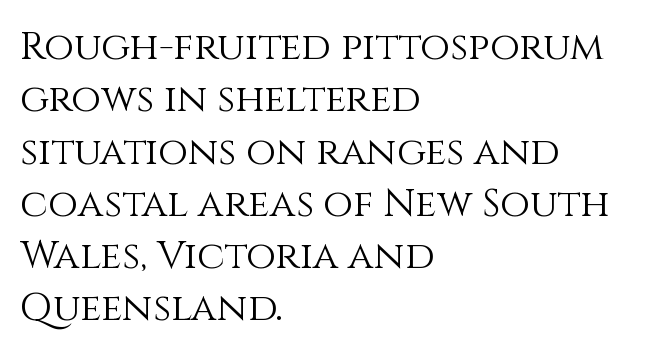
{"italic": "no", "bold": "no", "weight": "light", "width": "normal", "stroke_contrast": "medium", "x_height": "large", "monospaced": "no", "underline": "no", "align": "left", "line_spacing": "normal", "line_spacing_ratio": 1.34, "letter_spacing": "normal", "letter_spacing_em": 0.0, "glyph_px": 39}
